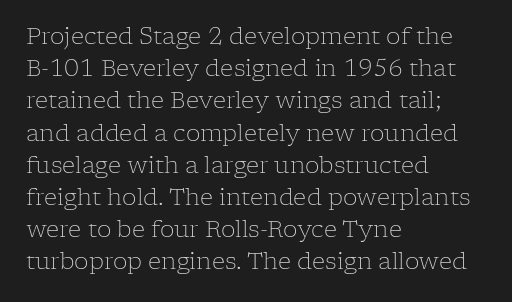
Regarding leading, the lines here are spaced in the standard way. The setting favours the left margin, as ordinary paragraphs usually do. The typeface has the unassuming heft of standard copy or less. The tracking reads as untouched default to a designer's eye. Type without underlining. Vertical strokes here are truly vertical.
